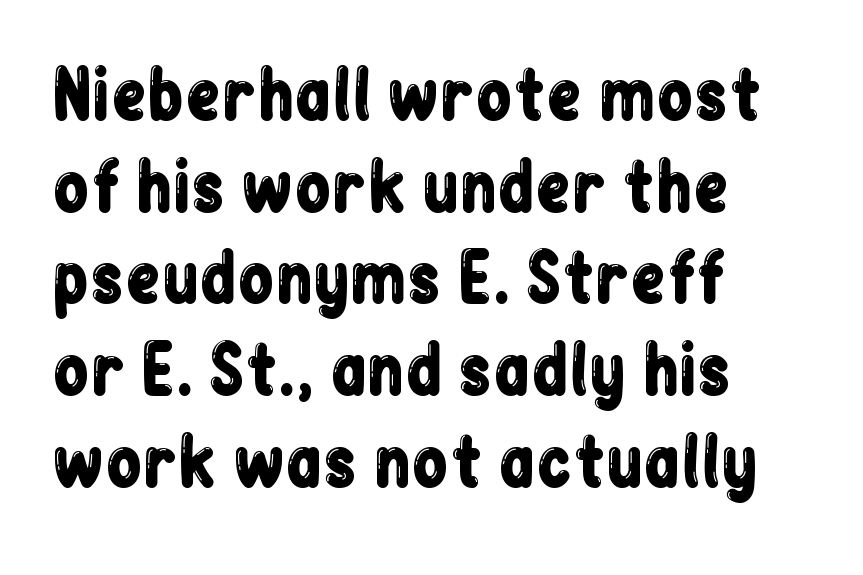
{"serif": "no", "italic": "no", "width": "condensed", "stroke_contrast": "low", "x_height": "medium", "monospaced": "no", "underline": "no", "align": "left", "line_spacing": "normal", "line_spacing_ratio": 1.39, "letter_spacing": "normal", "letter_spacing_em": 0.0, "glyph_px": 66}
